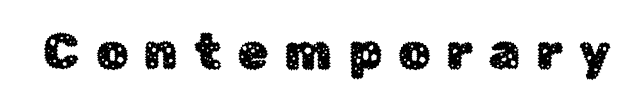
Q: Is the text italic (slanted)? A: No, it is upright.
Q: Is the typeface a serif or a sans-serif typeface? A: Sans-serif.
Q: Is the text underlined? A: No.
Q: Is the spacing between letters normal or unusually wide? A: Unusually wide.
Q: Width (condensed, normal, or wide)? A: Normal.
Q: Stroke contrast? A: Low.
Q: x-height? A: Medium.
Q: Monospaced? A: No.
